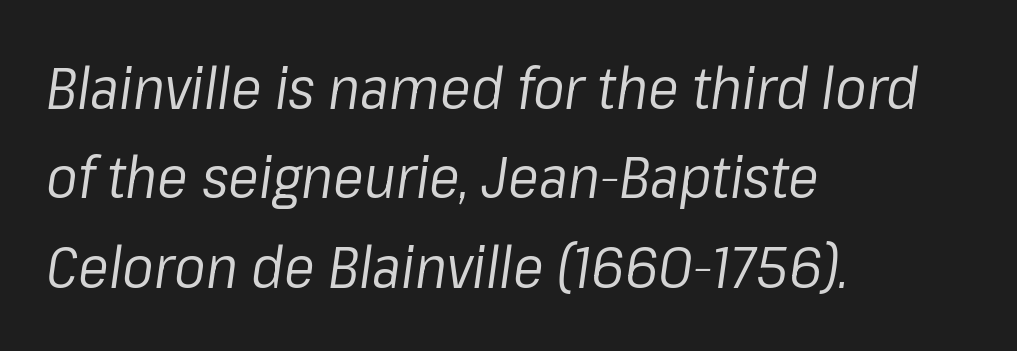
These lines are rendered in a variable-pitch font. This block has exactly the height ordinary leading produces. Here the glyphs are tracked normally, forming tight word shapes. The weight tops out at a normal text grade. Horizontally, the lines are justified to the leading edge only. Italic: yes, the glyphs are oblique.
